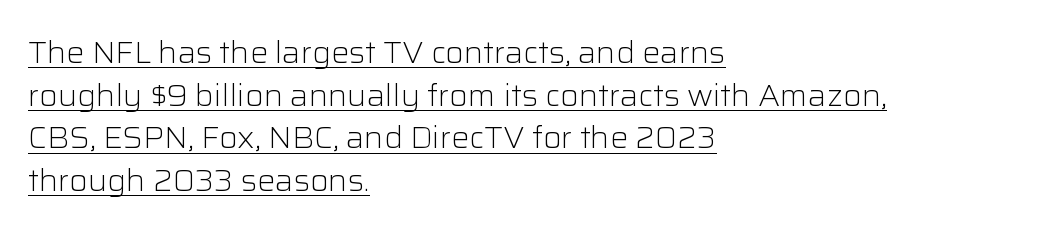
The image shows 30 px light sans-serif type, upright; set left-aligned, normal line spacing (1.42x), normal letter spacing, underlined; low stroke contrast and a medium x-height.
